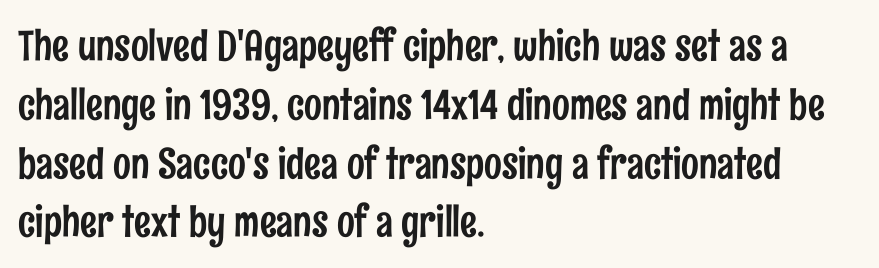
{"serif": "no", "italic": "no", "width": "condensed", "stroke_contrast": "low", "x_height": "medium", "monospaced": "no", "underline": "no", "align": "left", "line_spacing": "normal", "line_spacing_ratio": 1.4, "letter_spacing": "normal", "letter_spacing_em": 0.0, "glyph_px": 42}
